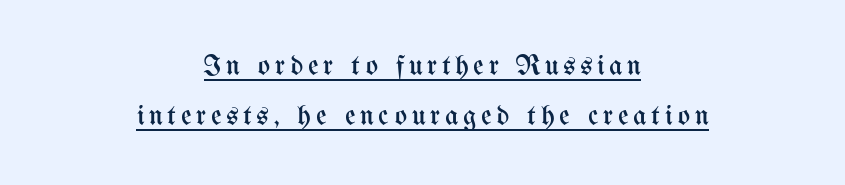
{"italic": "no", "bold": "no", "weight": "regular", "width": "condensed", "stroke_contrast": "medium", "x_height": "medium", "monospaced": "no", "underline": "yes", "align": "center", "line_spacing_ratio": 1.72, "glyph_px": 29}
